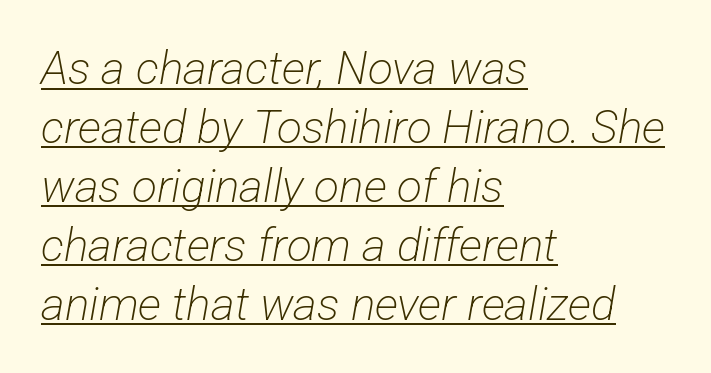
Q: Is the text bold? A: No.
Q: Is the typeface a serif or a sans-serif typeface? A: Sans-serif.
Q: Is the text underlined? A: Yes.
Q: How is the paragraph aligned? A: Left-aligned.
Q: Is the spacing between letters normal or unusually wide? A: Normal.
Q: Is the spacing between lines tight, normal or loose? A: Normal.
Q: Width (condensed, normal, or wide)? A: Condensed.
Q: Stroke contrast? A: Low.
Q: x-height? A: Medium.
Q: Monospaced? A: No.
